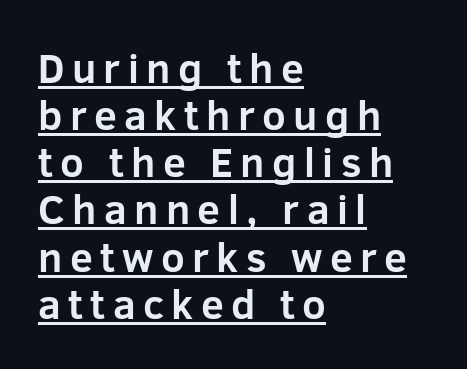
Does the leading feel generous? Not at all — it's pinched. The typography opts for an upright posture over an oblique one. Which margin do the lines hug? The left one — the right edge is uneven. A dark, heavy texture on the line: the type is bold.
